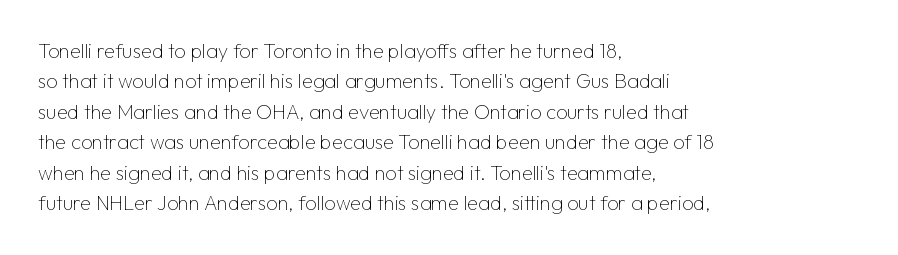
Q: Is the text bold? A: No.
Q: Is the text italic (slanted)? A: No, it is upright.
Q: Is the text underlined? A: No.
Q: How is the paragraph aligned? A: Left-aligned.
Q: Is the spacing between letters normal or unusually wide? A: Normal.
Q: Is the spacing between lines tight, normal or loose? A: Normal.
